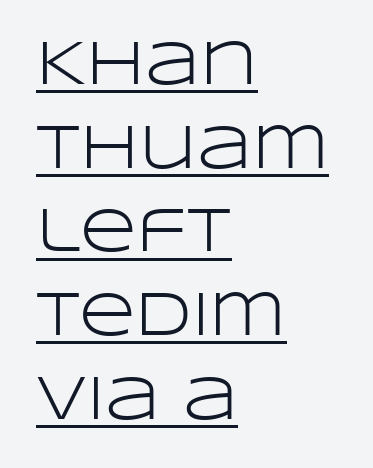
The image shows 62 px light, wide sans-serif type, upright; set left-aligned, normal line spacing (1.35x), normal letter spacing, underlined; low stroke contrast and a large x-height.
